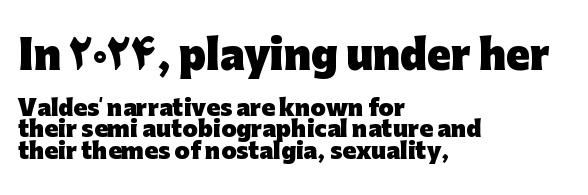
The image shows 39 px heavy sans-serif type, upright; set left-aligned, tight line spacing (0.97x), normal letter spacing, not underlined; the first (top) block is 1.77x larger; low stroke contrast and a medium x-height.
